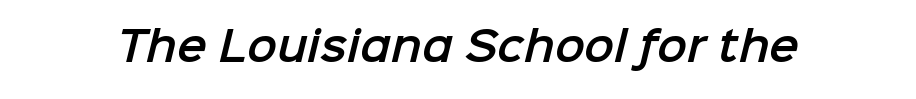
Q: Is the typeface a serif or a sans-serif typeface? A: Sans-serif.
Q: Is the text underlined? A: No.
Q: Is the spacing between letters normal or unusually wide? A: Normal.
Q: Width (condensed, normal, or wide)? A: Normal.
Q: Stroke contrast? A: Low.
Q: x-height? A: Medium.
Q: Monospaced? A: No.
